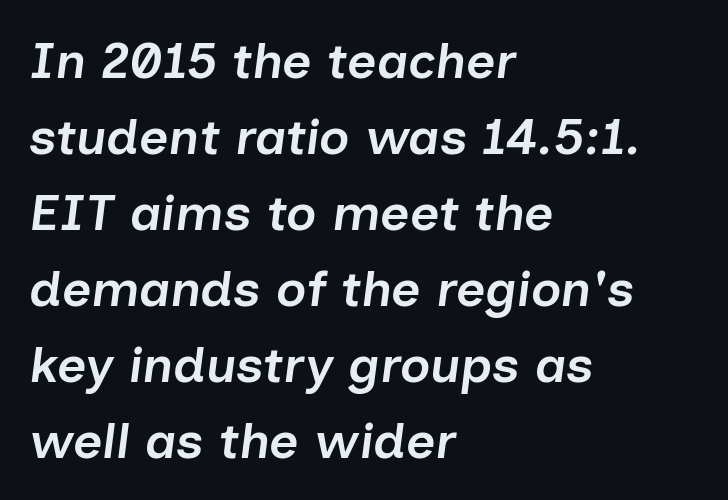
{"italic": "yes", "lean": "right", "slant_degrees": 7, "bold": "semi", "weight": "semibold", "width": "normal", "stroke_contrast": "low", "x_height": "medium", "monospaced": "no", "underline": "no", "align": "left", "line_spacing": "normal", "line_spacing_ratio": 1.49, "letter_spacing": "normal", "letter_spacing_em": 0.0, "glyph_px": 51}
